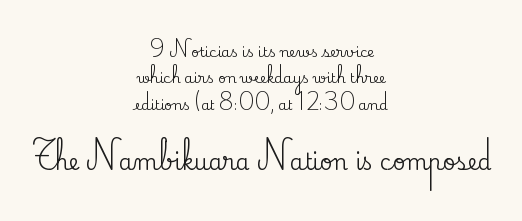
Q: Is the text italic (slanted)? A: No, it is upright.
Q: Is the text underlined? A: No.
Q: How is the paragraph aligned? A: Centered.
Q: Is the spacing between letters normal or unusually wide? A: Normal.
Q: Which block of text is set in a larger size, the first (top) or the second (bottom)? A: The second (bottom) one.
